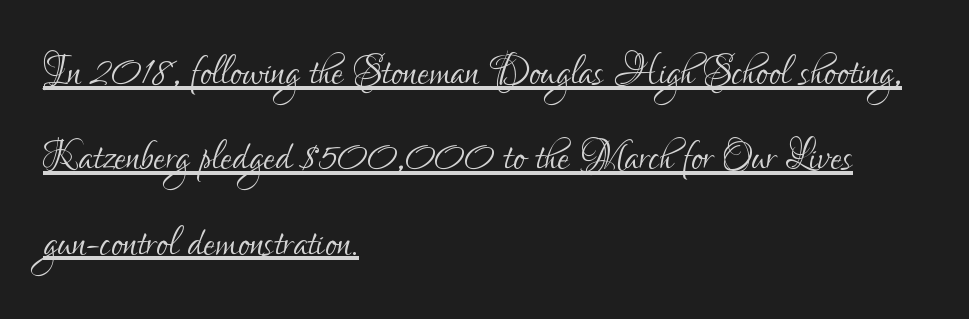
The image shows 54 px light, condensed sans-serif type; set left-aligned, normal line spacing (1.58x), normal letter spacing, underlined; low stroke contrast and a small x-height.
